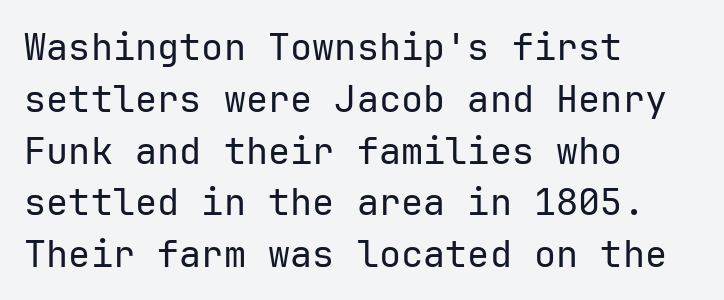
Q: Is the text bold? A: No.
Q: Is the text italic (slanted)? A: No, it is upright.
Q: Is the typeface a serif or a sans-serif typeface? A: Sans-serif.
Q: Is the text underlined? A: No.
Q: How is the paragraph aligned? A: Left-aligned.
Q: Is the spacing between letters normal or unusually wide? A: Normal.
Q: Is the spacing between lines tight, normal or loose? A: Normal.
Q: Width (condensed, normal, or wide)? A: Normal.
Q: Stroke contrast? A: Low.
Q: x-height? A: Medium.
